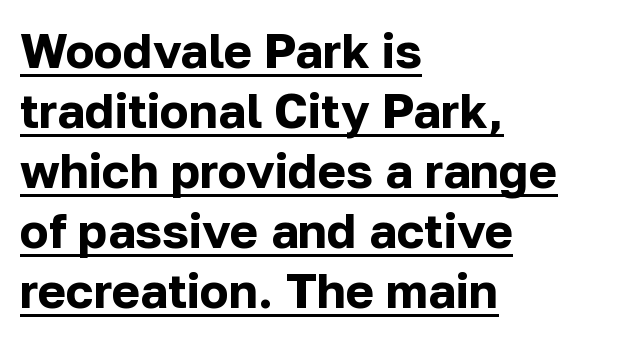
Emphasis by weight is at full strength: bold. Look at the bottom of the vertical strokes: they stop flat, with no serifs. Looks like regular typesetting: each glyph gets only the width it needs. The lines sit at an ordinary, default distance from one another. The rendering uses the underline text-decoration. Look at the tracking — it's just the regular setting, nothing added.
